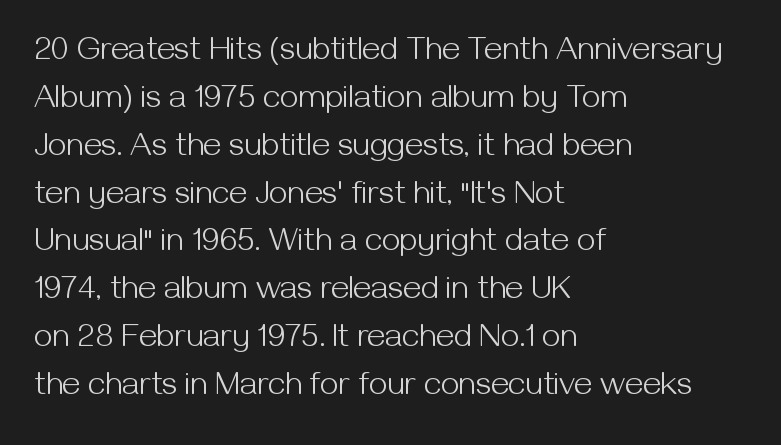
Any mark beneath the type? The region is blank. Does the type have serifs? No, each stem ends abruptly. Weight: in the light-to-regular range. The lines sit at an ordinary, default distance from one another. You can tell it's not italic because the verticals are truly vertical.
